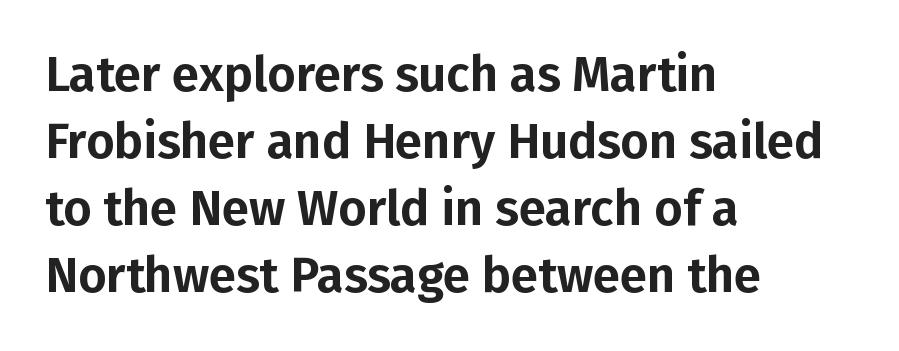
{"serif": "no", "italic": "no", "width": "normal", "stroke_contrast": "low", "x_height": "medium", "monospaced": "no", "underline": "no", "align": "left", "line_spacing": "normal", "line_spacing_ratio": 1.37, "letter_spacing": "normal", "letter_spacing_em": 0.0, "glyph_px": 49}
